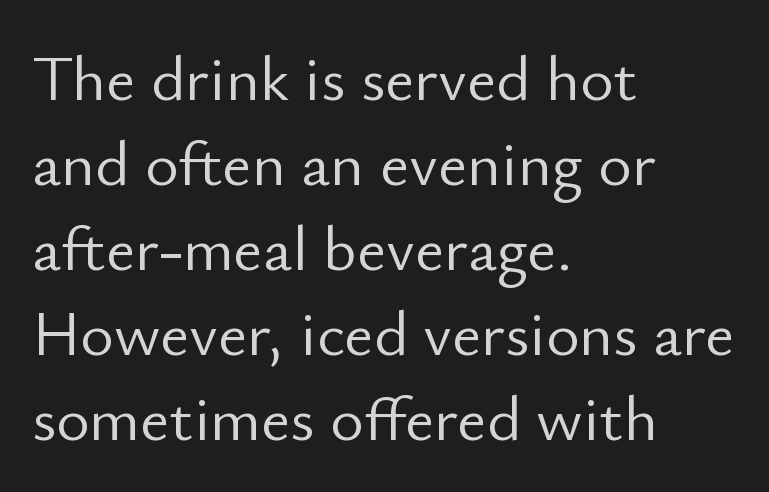
The image shows 64 px light sans-serif type, upright; set left-aligned, normal line spacing (1.33x), normal letter spacing, not underlined; low stroke contrast and a small x-height.
